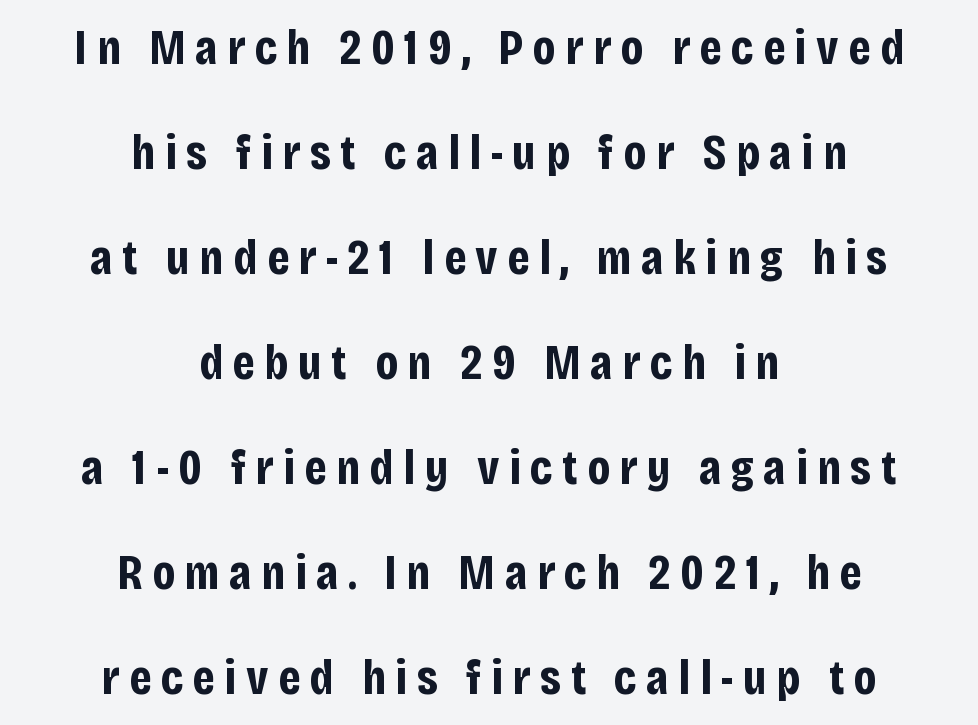
Heavy, bold letterforms. Spacing verdict: proportional, widths tailored to each character. The type sits square on the baseline with zero lean. A typesetter would label this face a sans.
